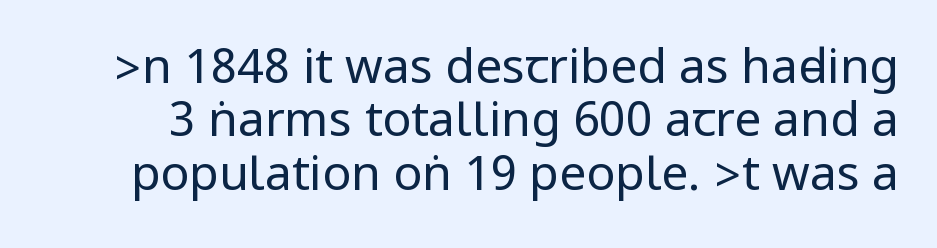
The image shows 48 px regular-weight, condensed sans-serif type, upright; set tight line spacing (1.11x), normal letter spacing, not underlined; low stroke contrast.
